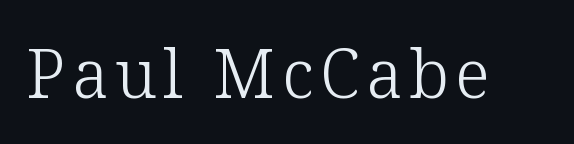
{"serif": "yes", "italic": "no", "bold": "no", "weight": "light", "width": "normal", "stroke_contrast": "low", "x_height": "medium", "monospaced": "no", "underline": "no", "glyph_px": 67}
